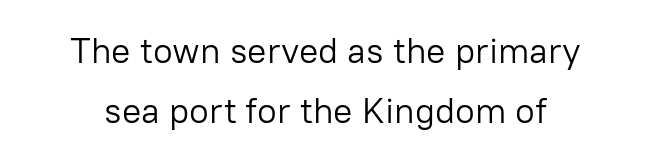
Q: Is the text bold? A: No.
Q: Is the text italic (slanted)? A: No, it is upright.
Q: Is the typeface a serif or a sans-serif typeface? A: Sans-serif.
Q: Is the text underlined? A: No.
Q: Is the spacing between letters normal or unusually wide? A: Normal.
Q: Is the spacing between lines tight, normal or loose? A: Normal.
Q: Width (condensed, normal, or wide)? A: Normal.
Q: Stroke contrast? A: Low.
Q: x-height? A: Medium.
Q: Monospaced? A: No.
